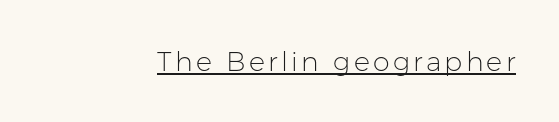
Q: Is the text bold? A: No.
Q: Is the text italic (slanted)? A: No, it is upright.
Q: Is the text underlined? A: Yes.
